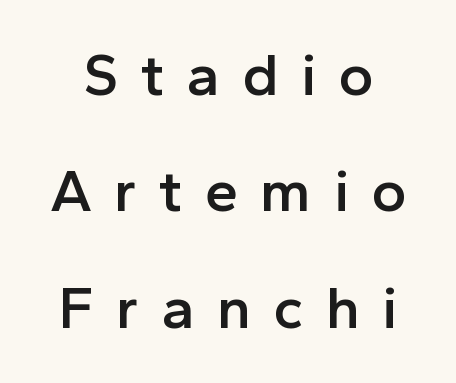
Baseline-to-baseline distance is far greater than the letter height. Posture: vertical. Each word looks stretched out because of the extra space between its letters. Note: no serifs on the glyphs. Semibold letterforms, between regular and bold. Plain, unruled lines of type.
